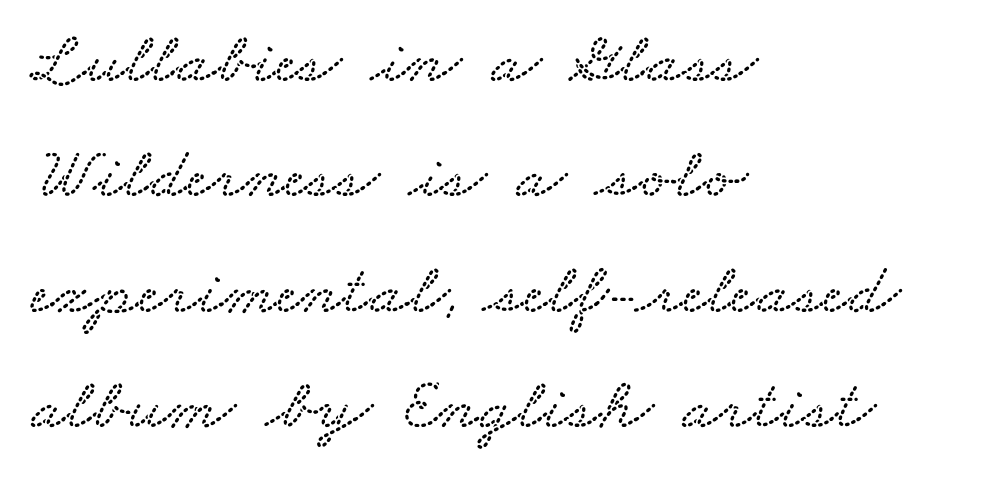
The image shows 73 px wide type; set left-aligned, normal line spacing (1.58x), normal letter spacing, not underlined; low stroke contrast and a small x-height.
